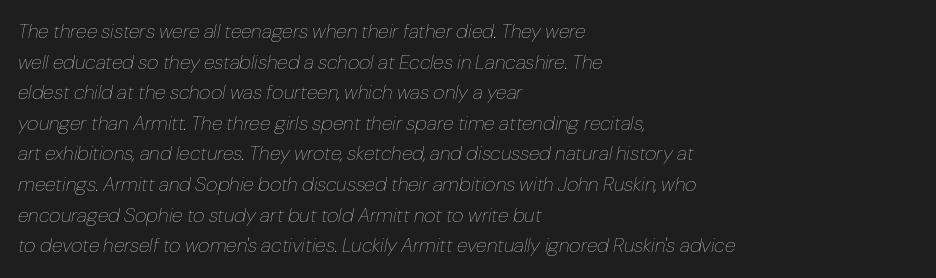
{"italic": "yes", "lean": "right", "slant_degrees": 10, "bold": "no", "underline": "no", "align": "left", "line_spacing": "normal", "line_spacing_ratio": 1.53, "letter_spacing": "normal", "letter_spacing_em": 0.0, "glyph_px": 20}
